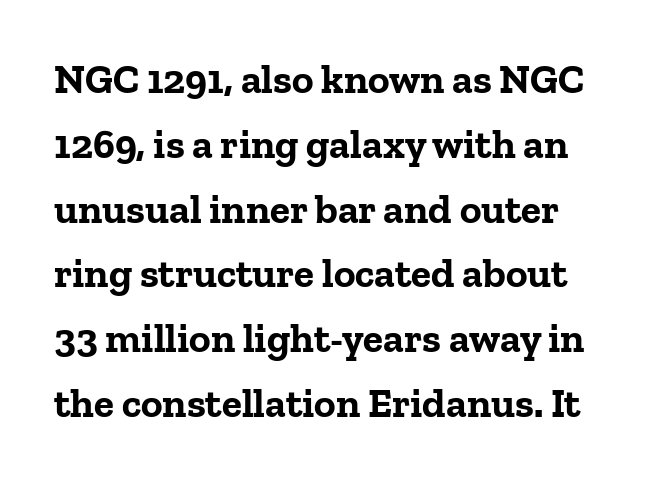
Every stem runs plumb, perpendicular to the baseline. Looks like regular typesetting: each glyph gets only the width it needs. Each glyph is drawn with heavy, bold strokes. Reading down the column, the eye jumps a familiar distance to each next line.
